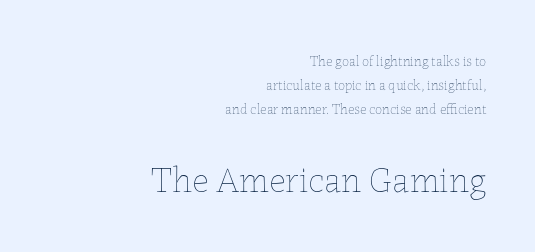
You get the small type first, then a jump to larger type. This is not heavy type; no bold has been used. These lines keep a tight, regular rhythm from letter to letter. Honestly, there is no underline to notice here at all. Typeset ragged left — the right edge is the straight one.
